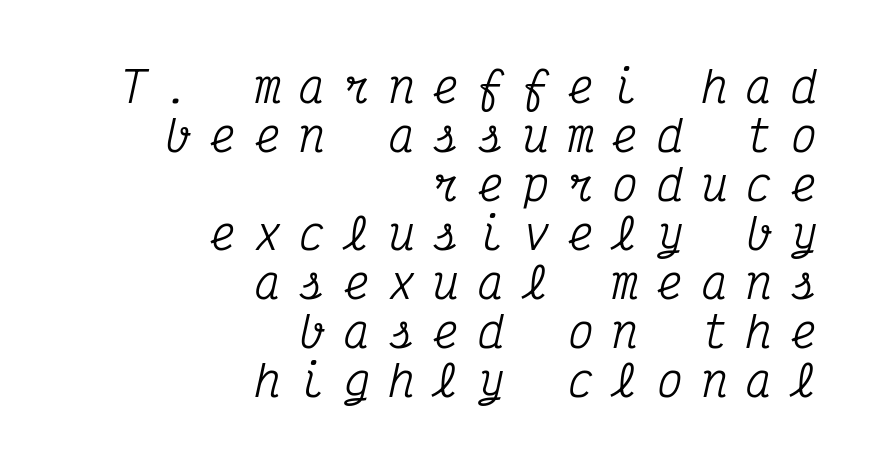
Q: Is the text italic (slanted)? A: Yes, it leans right by about 12 degrees.
Q: Is the typeface a serif or a sans-serif typeface? A: Serif.
Q: Is the text underlined? A: No.
Q: How is the paragraph aligned? A: Right-aligned.
Q: Is the spacing between letters normal or unusually wide? A: Unusually wide.
Q: Is the spacing between lines tight, normal or loose? A: Tight.
Q: Width (condensed, normal, or wide)? A: Condensed.
Q: Stroke contrast? A: Medium.
Q: x-height? A: Medium.
Q: Monospaced? A: Yes.
